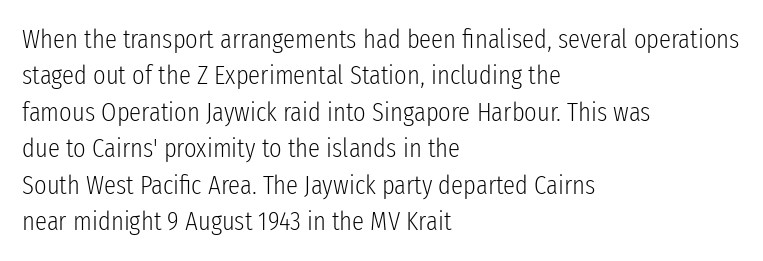
{"italic": "no", "bold": "no", "underline": "no", "align": "left", "line_spacing": "normal", "line_spacing_ratio": 1.35, "letter_spacing": "normal", "letter_spacing_em": 0.0, "glyph_px": 27}
